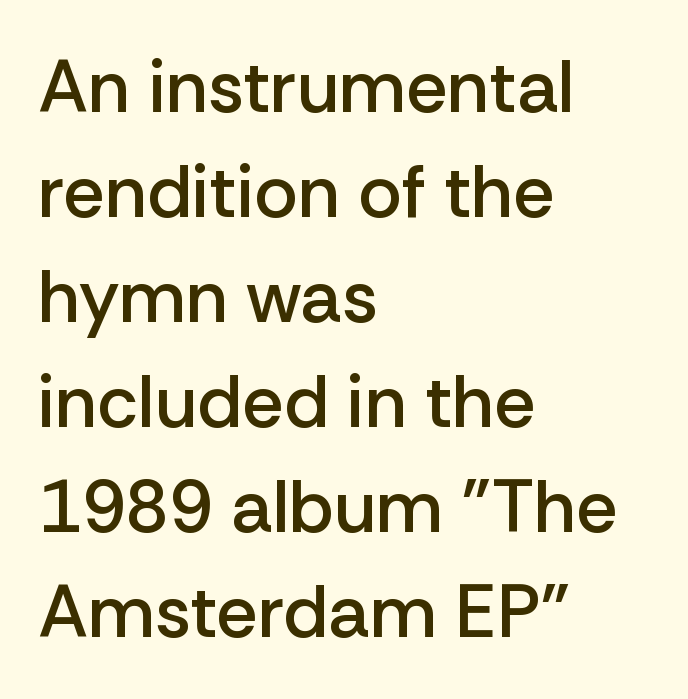
The image shows 74 px semibold sans-serif type, upright; set left-aligned, normal line spacing (1.42x), normal letter spacing, not underlined; low stroke contrast and a medium x-height.
